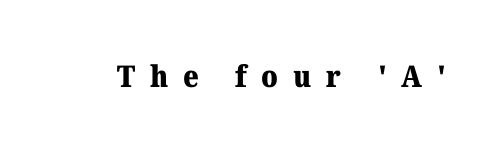
The gaps between neighbouring characters are conspicuously large. Regarding serifs, this sample has them. Character widths vary here, with narrow letters taking less room than wide ones. The foot of each line stays bare and open.
